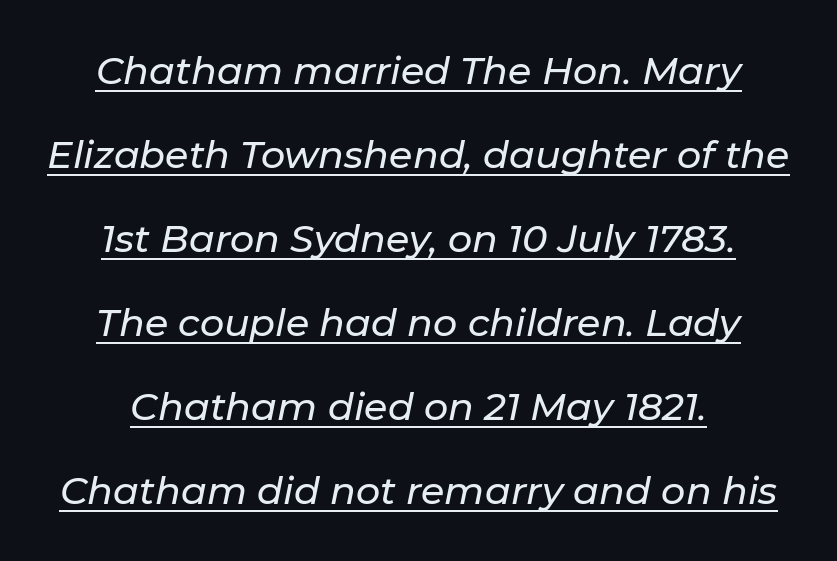
The rendering uses natural spacing where letterforms have individual widths. Default kerning and tracking; the words read as compact shapes. The sample's only ornament is a line tracing under the words. The glyphs look as if they've been sheared to an angle. Each new line begins a long way beneath the previous one.
